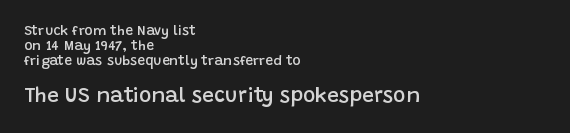
Q: Is the text bold? A: Semi-bold.
Q: Is the text italic (slanted)? A: No, it is upright.
Q: Is the text underlined? A: No.
Q: How is the paragraph aligned? A: Left-aligned.
Q: Is the spacing between letters normal or unusually wide? A: Normal.
Q: Is the spacing between lines tight, normal or loose? A: Tight.
Q: Which block of text is set in a larger size, the first (top) or the second (bottom)? A: The second (bottom) one.
